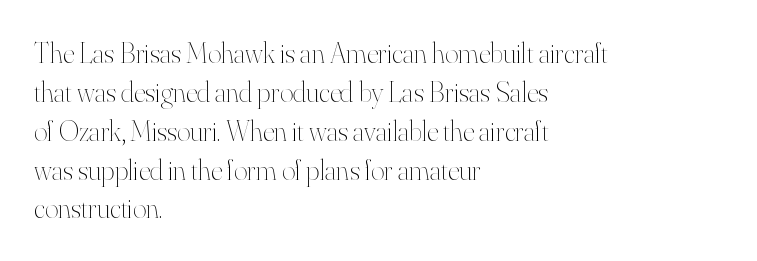
{"italic": "no", "bold": "no", "weight": "thin", "width": "normal", "stroke_contrast": "high", "x_height": "small", "monospaced": "no", "underline": "no", "align": "left", "line_spacing": "normal", "line_spacing_ratio": 1.34, "letter_spacing": "normal", "letter_spacing_em": 0.0, "glyph_px": 29}
